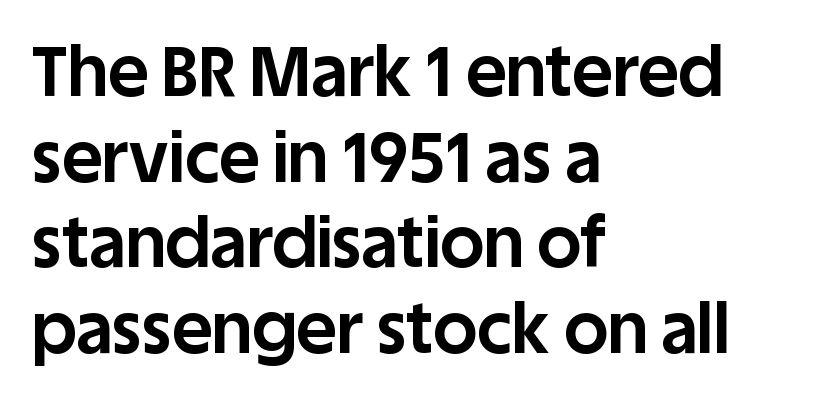
The image shows 69 px bold sans-serif type, upright; set left-aligned, line spacing 1.24x, normal letter spacing, not underlined; low stroke contrast and a large x-height.
